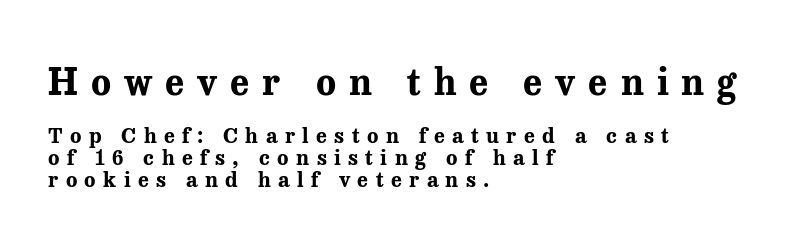
Posture: vertical. This rendering features lettering with no underline. A student would call this left alignment; a typographer would say flush left, rag right. Serif or sans? Serif — the stroke terminals have little feet.
